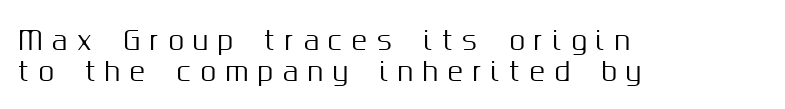
{"italic": "no", "underline": "no", "align": "left", "line_spacing_ratio": 1.24, "letter_spacing": "wide", "letter_spacing_em": 0.39, "glyph_px": 25}
